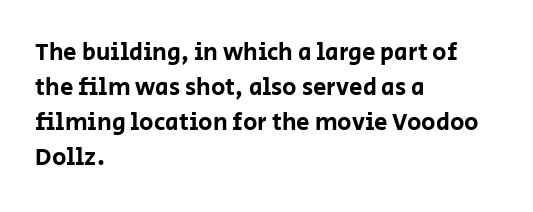
{"italic": "no", "underline": "no", "align": "left", "line_spacing": "normal", "line_spacing_ratio": 1.46, "letter_spacing": "normal", "letter_spacing_em": 0.0, "glyph_px": 24}
